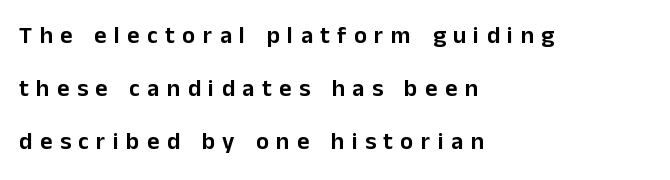
{"italic": "no", "underline": "no", "align": "left", "line_spacing": "loose", "line_spacing_ratio": 2.21, "letter_spacing": "wide", "letter_spacing_em": 0.31, "glyph_px": 24}
